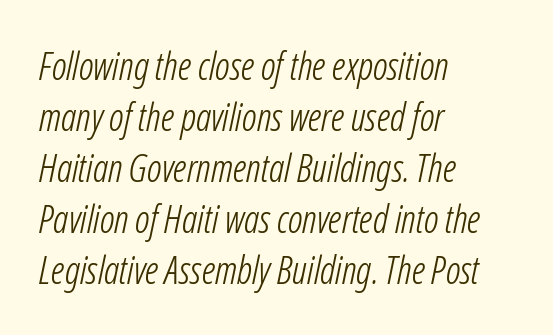
Horizontally, the lines are justified to the leading edge only. The letters are slanted; this is an italic face. Clear beneath every line of the passage. The rendering uses natural spacing where letterforms have individual widths.
